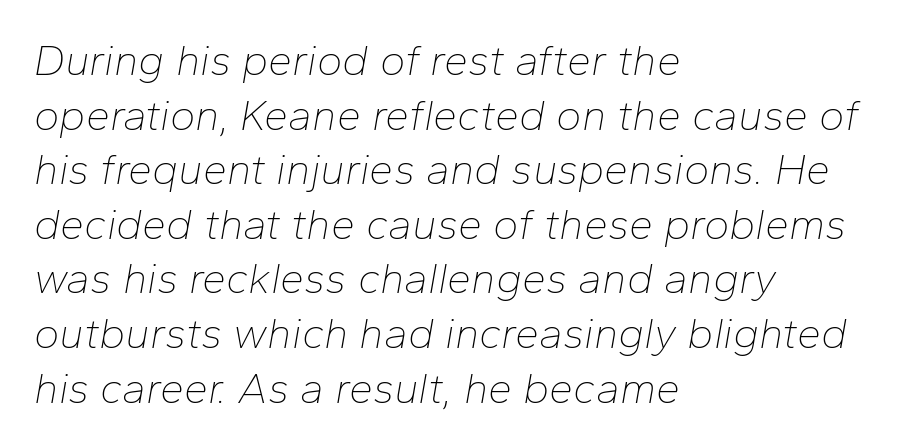
These lines keep a tight, regular rhythm from letter to letter. Think standard paragraph weight, or any step lighter than that. The typesetter chose a ragged-right arrangement here. Descenders hang freely into open space.
